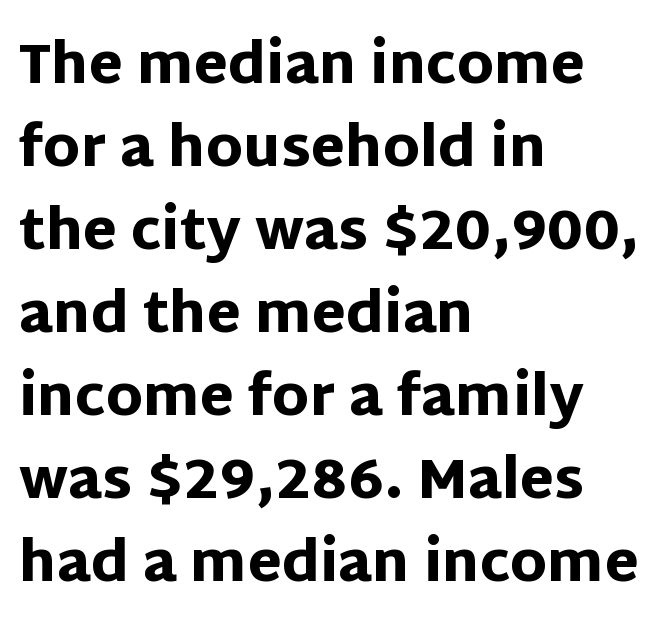
The image shows 55 px heavy sans-serif type, upright; set left-aligned, normal line spacing (1.51x), normal letter spacing, not underlined; low stroke contrast and a large x-height.
